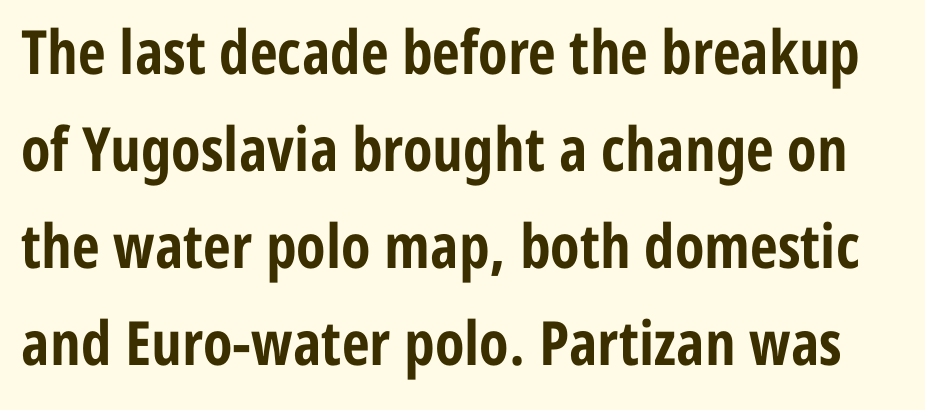
The strip under each line holds only bare page. Typographic density is high because the face is bold. Nothing unusual about the tracking: characters are spaced as the font intends. The type sits square on the baseline with zero lean. The rendering uses natural spacing where letterforms have individual widths.
